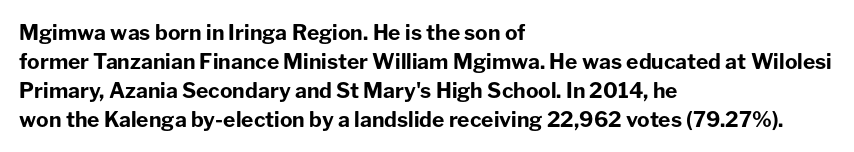
Q: Is the text bold? A: Yes.
Q: Is the text italic (slanted)? A: No, it is upright.
Q: Is the text underlined? A: No.
Q: How is the paragraph aligned? A: Left-aligned.
Q: Is the spacing between letters normal or unusually wide? A: Normal.
Q: Is the spacing between lines tight, normal or loose? A: Normal.
